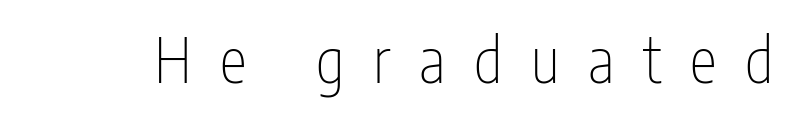
{"serif": "no", "italic": "no", "bold": "no", "weight": "thin", "width": "condensed", "stroke_contrast": "low", "x_height": "medium", "monospaced": "no", "underline": "no", "letter_spacing": "wide", "letter_spacing_em": 0.46, "glyph_px": 62}
